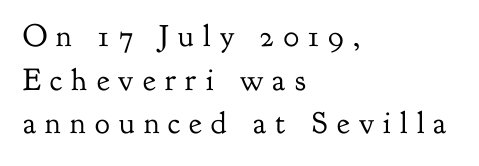
{"serif": "yes", "italic": "no", "bold": "no", "weight": "regular", "width": "normal", "stroke_contrast": "low", "x_height": "small", "monospaced": "no", "underline": "no", "align": "left", "line_spacing": "normal", "line_spacing_ratio": 1.41, "letter_spacing": "wide", "letter_spacing_em": 0.3, "glyph_px": 31}
